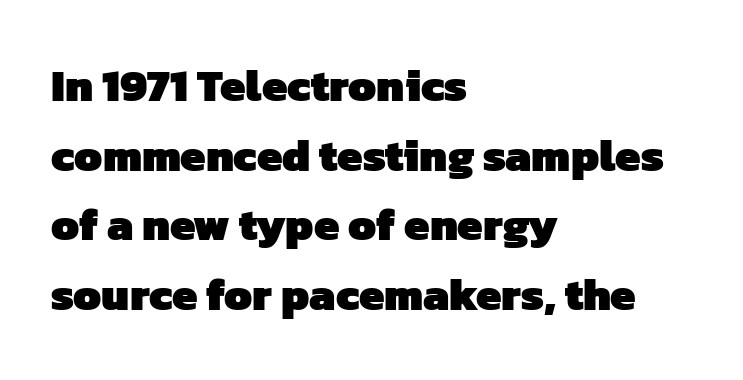
The image shows 45 px heavy sans-serif type; set left-aligned, normal line spacing (1.55x), normal letter spacing, not underlined; low stroke contrast and a medium x-height.
